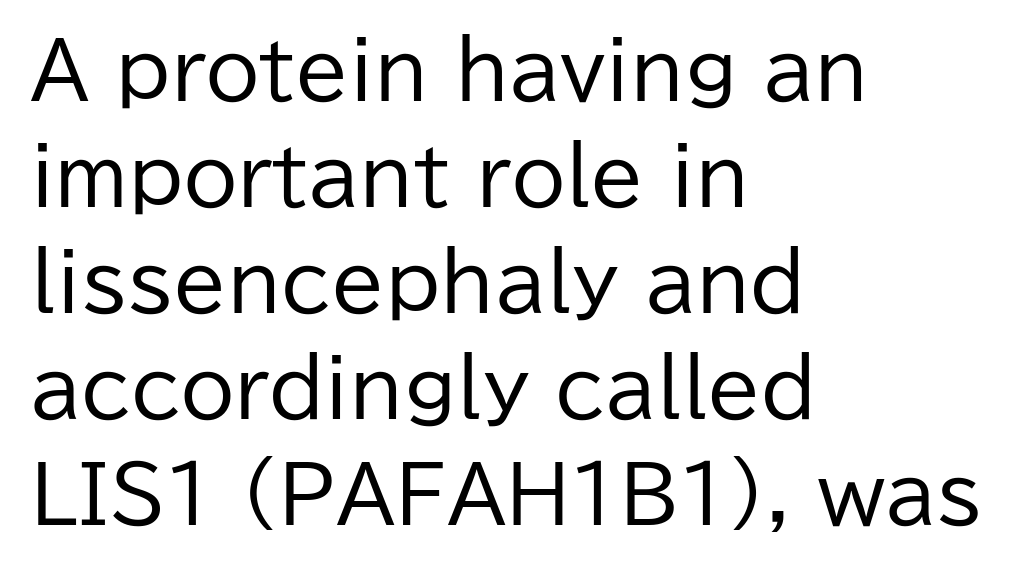
Italic? Not at all — the glyphs are vertical. You could call the tracking neutral — neither tight nor loose. Does the copy run flush right? No — it runs flush left. I'd call this a sans setting — the letters go barefoot.
